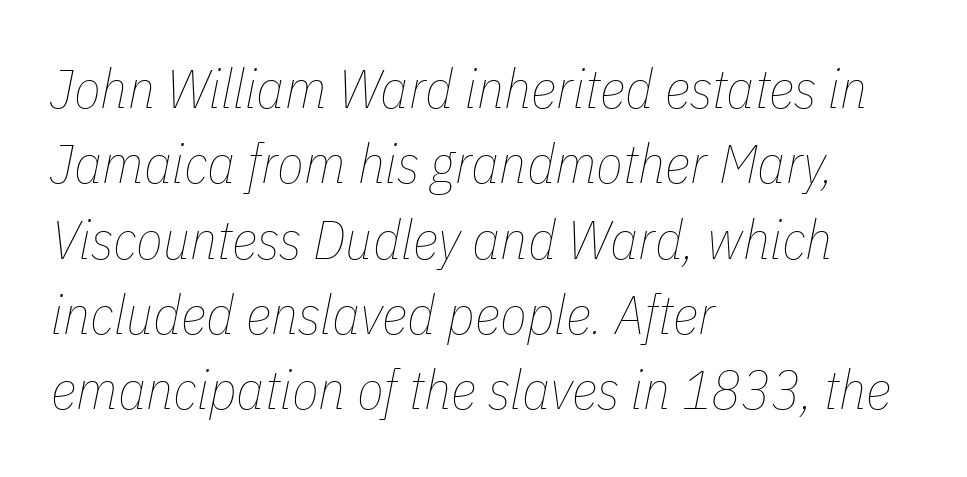
Q: Is the text bold? A: No.
Q: Is the text italic (slanted)? A: Yes, it leans right by about 11 degrees.
Q: Is the text underlined? A: No.
Q: How is the paragraph aligned? A: Left-aligned.
Q: Is the spacing between letters normal or unusually wide? A: Normal.
Q: Is the spacing between lines tight, normal or loose? A: Normal.
Q: Width (condensed, normal, or wide)? A: Condensed.
Q: Stroke contrast? A: Low.
Q: x-height? A: Medium.
Q: Monospaced? A: No.
